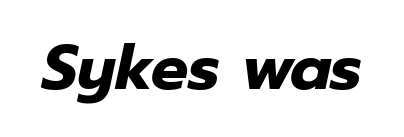
{"italic": "yes", "lean": "right", "slant_degrees": 12, "bold": "yes", "weight": "heavy", "width": "normal", "stroke_contrast": "low", "x_height": "medium", "monospaced": "no", "underline": "no", "letter_spacing": "normal", "letter_spacing_em": 0.0, "glyph_px": 62}
